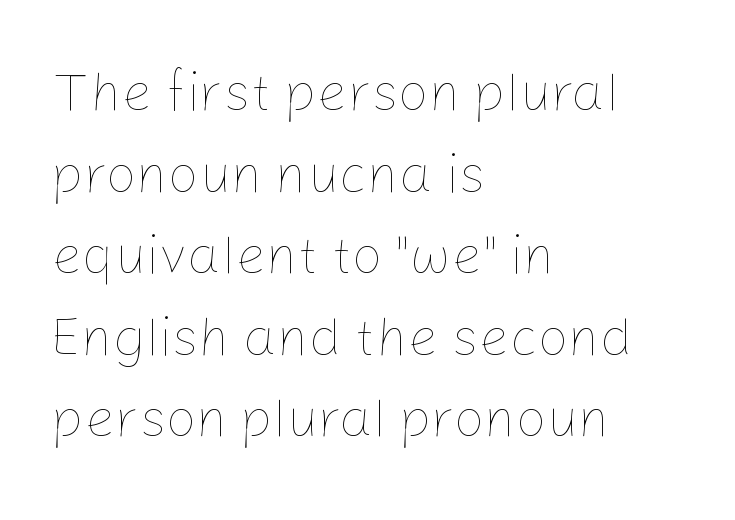
The image shows 54 px thin type, upright; set left-aligned, normal line spacing (1.51x), normal letter spacing, not underlined; low stroke contrast and a medium x-height.
